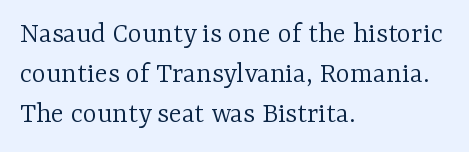
{"serif": "yes", "italic": "no", "bold": "no", "weight": "light", "width": "normal", "stroke_contrast": "low", "x_height": "medium", "monospaced": "no", "underline": "no", "align": "left", "line_spacing": "normal", "line_spacing_ratio": 1.34, "letter_spacing": "normal", "letter_spacing_em": 0.0, "glyph_px": 30}
